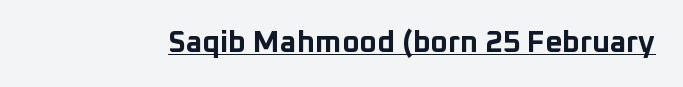
Q: Is the text bold? A: Yes.
Q: Is the text italic (slanted)? A: No, it is upright.
Q: Is the typeface a serif or a sans-serif typeface? A: Sans-serif.
Q: Is the text underlined? A: Yes.
Q: Is the spacing between letters normal or unusually wide? A: Normal.
Q: Width (condensed, normal, or wide)? A: Normal.
Q: Stroke contrast? A: Low.
Q: x-height? A: Medium.
Q: Monospaced? A: No.
